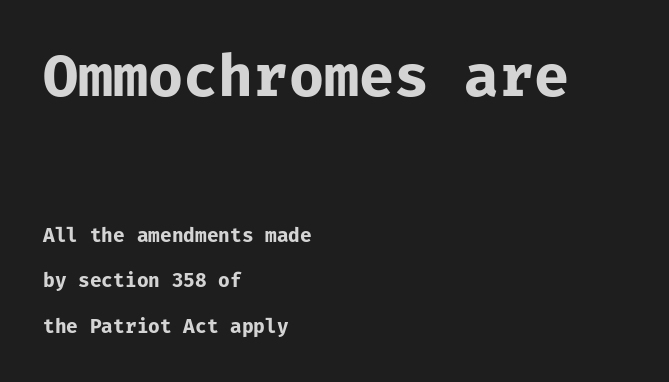
Q: Is the text bold? A: Yes.
Q: Is the text italic (slanted)? A: No, it is upright.
Q: Is the typeface a serif or a sans-serif typeface? A: Sans-serif.
Q: Is the text underlined? A: No.
Q: How is the paragraph aligned? A: Left-aligned.
Q: Is the spacing between letters normal or unusually wide? A: Normal.
Q: Is the spacing between lines tight, normal or loose? A: Loose.
Q: Which block of text is set in a larger size, the first (top) or the second (bottom)? A: The first (top) one.
Q: Width (condensed, normal, or wide)? A: Normal.
Q: Stroke contrast? A: Low.
Q: x-height? A: Medium.
Q: Monospaced? A: Yes.
